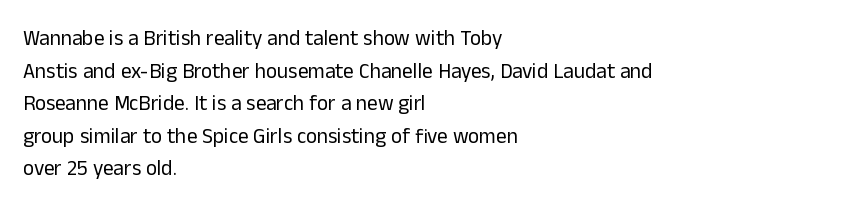
The image shows 21 px text type, upright; set left-aligned, normal line spacing (1.55x), normal letter spacing, not underlined.
